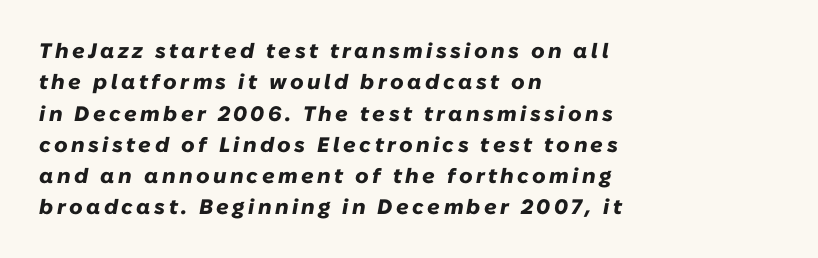
The image shows 21 px bold type, italic (leaning right); set left-aligned, normal line spacing (1.49x), not underlined.
